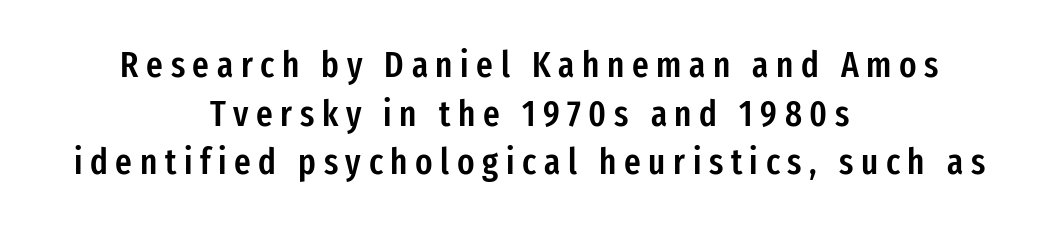
Q: Is the text bold? A: Semi-bold.
Q: Is the text italic (slanted)? A: No, it is upright.
Q: Is the typeface a serif or a sans-serif typeface? A: Sans-serif.
Q: Is the text underlined? A: No.
Q: How is the paragraph aligned? A: Centered.
Q: Is the spacing between letters normal or unusually wide? A: Unusually wide.
Q: Is the spacing between lines tight, normal or loose? A: Normal.
Q: Width (condensed, normal, or wide)? A: Condensed.
Q: Stroke contrast? A: Low.
Q: x-height? A: Medium.
Q: Monospaced? A: No.
